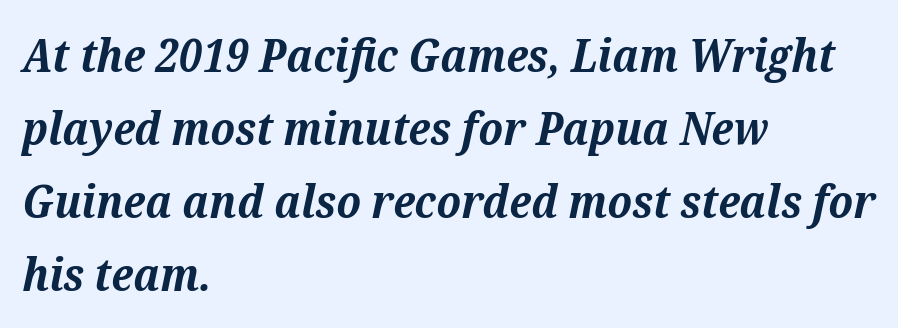
{"serif": "yes", "italic": "yes", "lean": "right", "slant_degrees": 12, "bold": "yes", "weight": "bold", "width": "normal", "stroke_contrast": "medium", "x_height": "medium", "monospaced": "no", "underline": "no", "align": "left", "line_spacing": "normal", "line_spacing_ratio": 1.59, "letter_spacing": "normal", "letter_spacing_em": 0.0, "glyph_px": 46}
